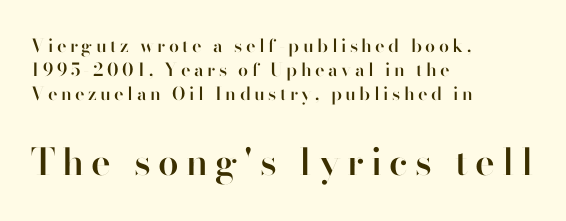
The image shows 37 px semibold sans-serif type, upright; set left-aligned, normal line spacing (1.34x), not underlined; the second (bottom) block is 2.06x larger; high stroke contrast and a small x-height.
